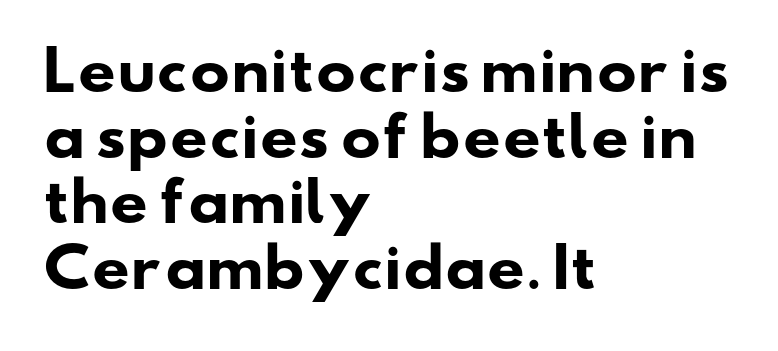
On the weight axis this lands at bold, roughly 700. Type without underlining. Line starts are locked; line ends wander. Think of a printed novel: that variable character pitch is what you see here. Default kerning and tracking; the words read as compact shapes.
